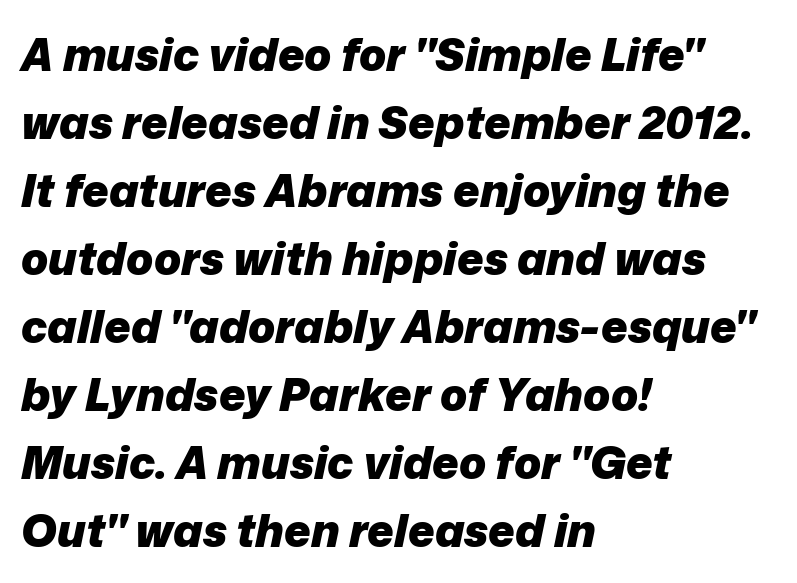
{"italic": "yes", "lean": "right", "slant_degrees": 12, "bold": "yes", "weight": "heavy", "width": "normal", "stroke_contrast": "low", "x_height": "medium", "monospaced": "no", "underline": "no", "align": "left", "line_spacing": "normal", "line_spacing_ratio": 1.51, "letter_spacing": "normal", "letter_spacing_em": 0.0, "glyph_px": 45}
